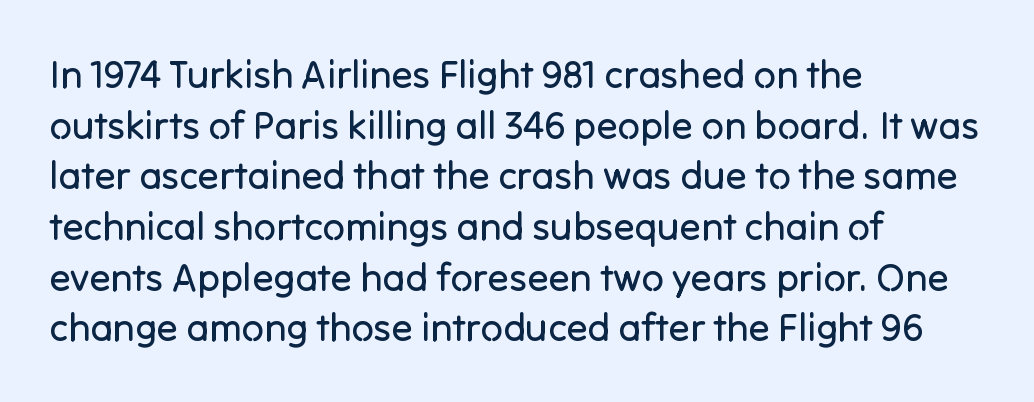
Q: Is the text bold? A: No.
Q: Is the text italic (slanted)? A: No, it is upright.
Q: Is the typeface a serif or a sans-serif typeface? A: Sans-serif.
Q: Is the text underlined? A: No.
Q: How is the paragraph aligned? A: Left-aligned.
Q: Is the spacing between letters normal or unusually wide? A: Normal.
Q: Is the spacing between lines tight, normal or loose? A: Normal.
Q: Width (condensed, normal, or wide)? A: Normal.
Q: Stroke contrast? A: Low.
Q: x-height? A: Medium.
Q: Monospaced? A: No.
